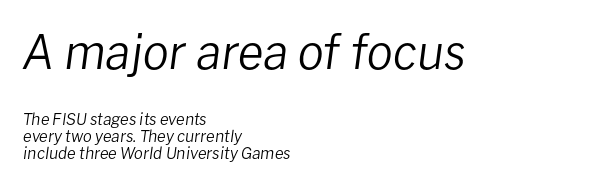
The image shows 47 px regular-weight type, italic (leaning right); set left-aligned, tight line spacing (1.04x), normal letter spacing, not underlined; the first (top) block is 2.94x larger; low stroke contrast and a medium x-height.
